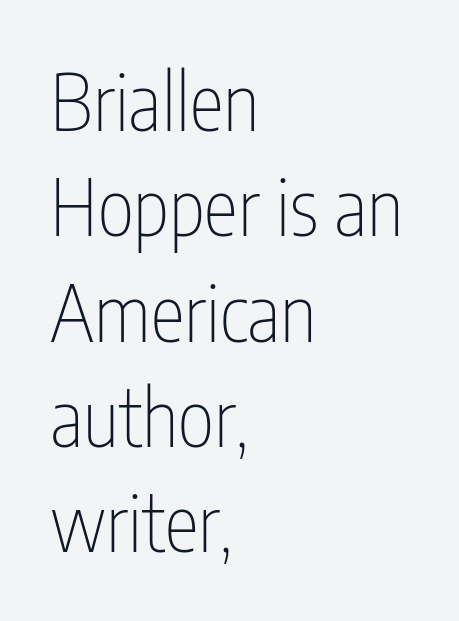
Q: Is the text bold? A: No.
Q: Is the text italic (slanted)? A: No, it is upright.
Q: Is the typeface a serif or a sans-serif typeface? A: Sans-serif.
Q: Is the text underlined? A: No.
Q: How is the paragraph aligned? A: Left-aligned.
Q: Is the spacing between letters normal or unusually wide? A: Normal.
Q: Is the spacing between lines tight, normal or loose? A: Normal.
Q: Width (condensed, normal, or wide)? A: Condensed.
Q: Stroke contrast? A: Low.
Q: x-height? A: Medium.
Q: Monospaced? A: No.
